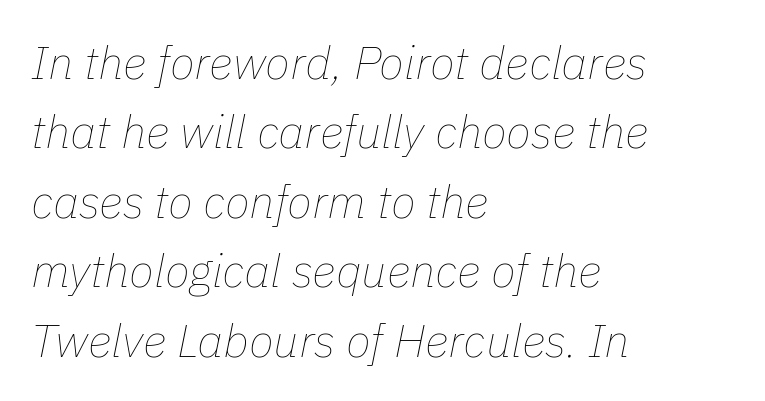
The image shows 46 px thin type, italic (leaning right); set left-aligned, normal line spacing (1.51x), normal letter spacing, not underlined; low stroke contrast and a medium x-height.
